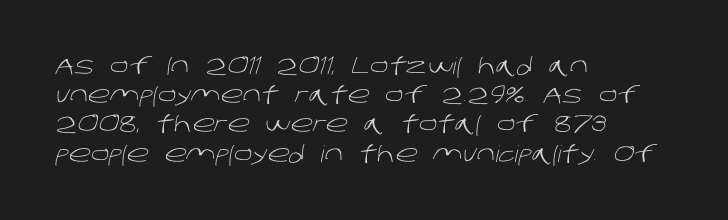
Q: Is the text bold? A: No.
Q: Is the text underlined? A: No.
Q: How is the paragraph aligned? A: Left-aligned.
Q: Is the spacing between letters normal or unusually wide? A: Normal.
Q: Is the spacing between lines tight, normal or loose? A: Normal.
